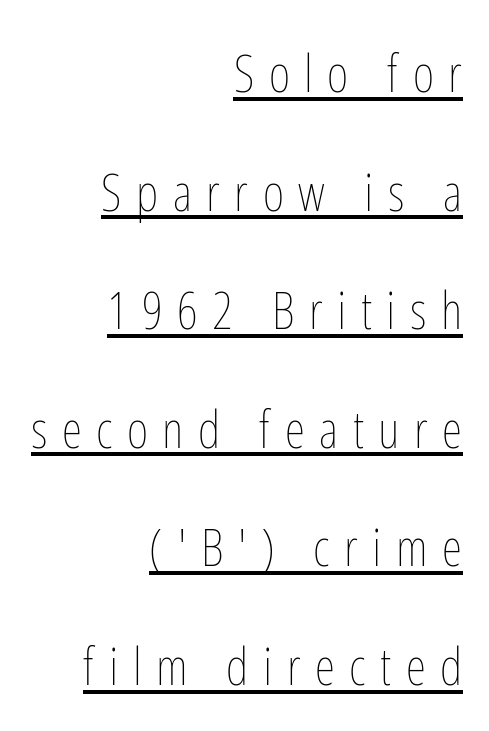
The image shows 52 px thin, condensed type, upright; set right-aligned, loose line spacing (2.28x), unusually wide letter spacing (+0.28 em), underlined; low stroke contrast and a medium x-height.
